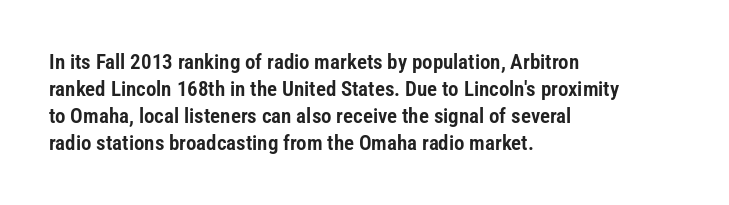
Q: Is the text italic (slanted)? A: No, it is upright.
Q: Is the text underlined? A: No.
Q: How is the paragraph aligned? A: Left-aligned.
Q: Is the spacing between letters normal or unusually wide? A: Normal.
Q: Is the spacing between lines tight, normal or loose? A: Normal.
